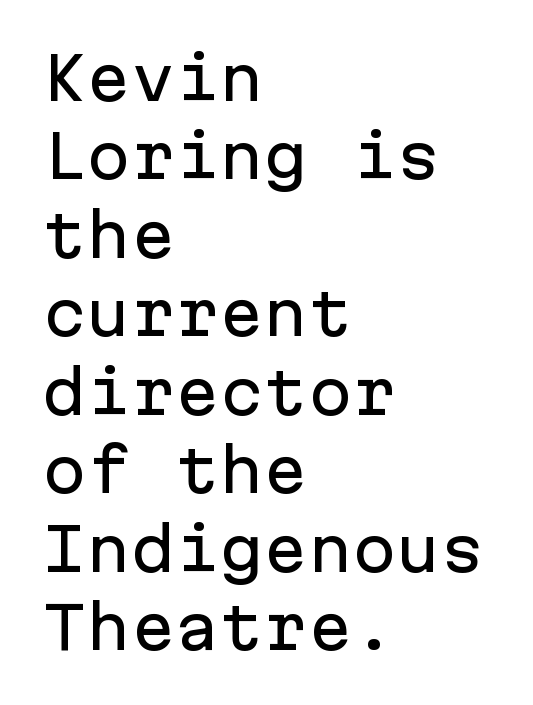
Grotesque or geometric, the face here clearly has no serifs. Here the glyphs are tracked normally, forming tight word shapes. Normally led — the rows are evenly, conventionally spaced. The type sits square on the baseline with zero lean. Visually the block forms a straight wall on the left and a jagged coastline on the right.
